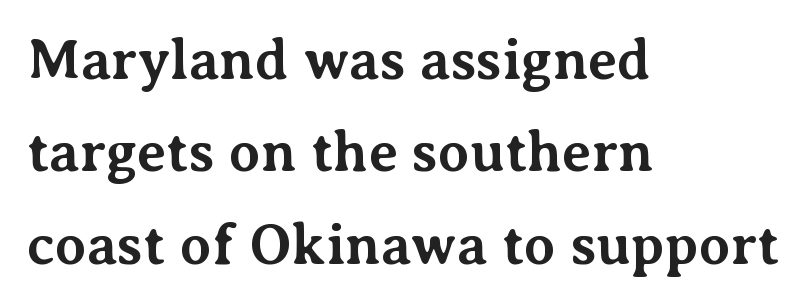
Q: Is the text bold? A: Yes.
Q: Is the text italic (slanted)? A: No, it is upright.
Q: Is the typeface a serif or a sans-serif typeface? A: Serif.
Q: Is the text underlined? A: No.
Q: How is the paragraph aligned? A: Left-aligned.
Q: Is the spacing between letters normal or unusually wide? A: Normal.
Q: Is the spacing between lines tight, normal or loose? A: Normal.
Q: Width (condensed, normal, or wide)? A: Normal.
Q: Stroke contrast? A: Medium.
Q: x-height? A: Medium.
Q: Monospaced? A: No.
